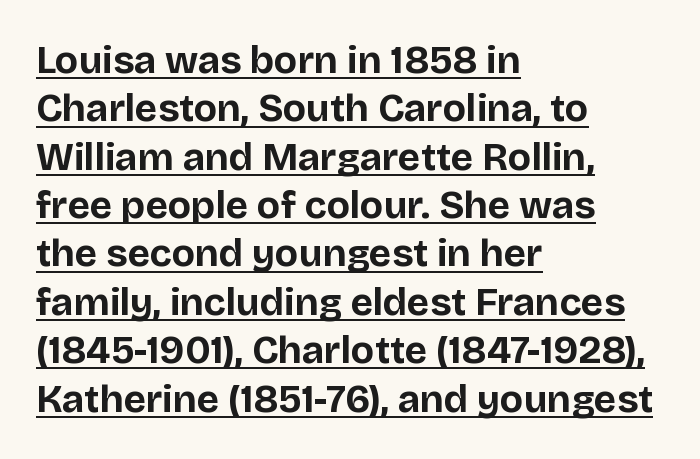
The font's upright variant was chosen for this text. The face used here is rendered with its standard letterfit. Check the space under the baseline: a stroke is drawn there. Plenty of ink on the page — the face is bold. The letters carry no serifs — their stems end cleanly without finishing strokes. Is this a fixed-width face? No — the glyphs have proportional, varying widths.
